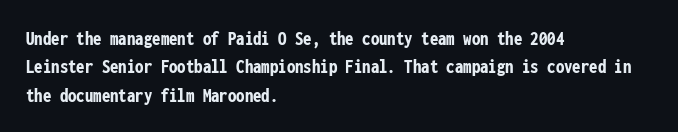
The lines in this sample share a left origin and differ only in where they stop. The block of text has a typical density, with ordinary space between rows. Posture: upright roman. The characters look thick and weighty, a clear bold. Letters rest on an invisible, unmarked baseline. There is no visible air inserted between adjacent glyphs.
